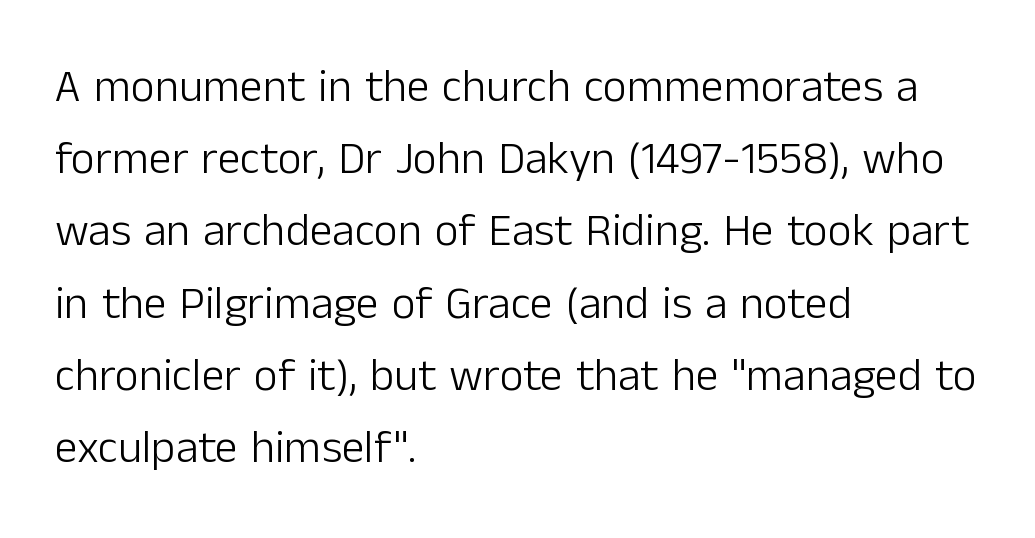
{"serif": "no", "italic": "no", "bold": "no", "weight": "light", "width": "normal", "stroke_contrast": "low", "x_height": "medium", "monospaced": "no", "underline": "no", "align": "left", "line_spacing": "normal", "line_spacing_ratio": 1.57, "letter_spacing": "normal", "letter_spacing_em": 0.0, "glyph_px": 46}
